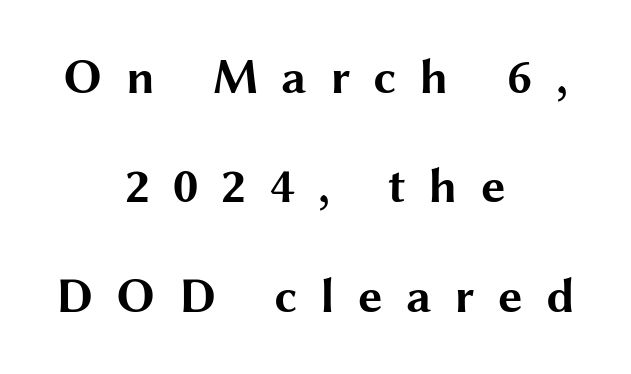
Q: Is the text bold? A: Yes.
Q: Is the text italic (slanted)? A: No, it is upright.
Q: Is the typeface a serif or a sans-serif typeface? A: Sans-serif.
Q: Is the text underlined? A: No.
Q: How is the paragraph aligned? A: Centered.
Q: Is the spacing between letters normal or unusually wide? A: Unusually wide.
Q: Is the spacing between lines tight, normal or loose? A: Loose.
Q: Width (condensed, normal, or wide)? A: Wide.
Q: Stroke contrast? A: Medium.
Q: x-height? A: Medium.
Q: Monospaced? A: No.
